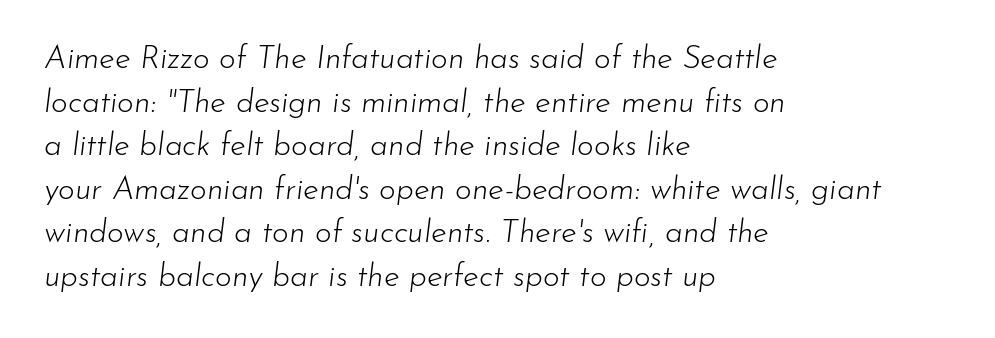
Q: Is the text bold? A: No.
Q: Is the text italic (slanted)? A: Yes, it leans right by about 7 degrees.
Q: Is the text underlined? A: No.
Q: How is the paragraph aligned? A: Left-aligned.
Q: Is the spacing between letters normal or unusually wide? A: Normal.
Q: Is the spacing between lines tight, normal or loose? A: Normal.
Q: Width (condensed, normal, or wide)? A: Normal.
Q: Stroke contrast? A: Low.
Q: x-height? A: Small.
Q: Monospaced? A: No.
